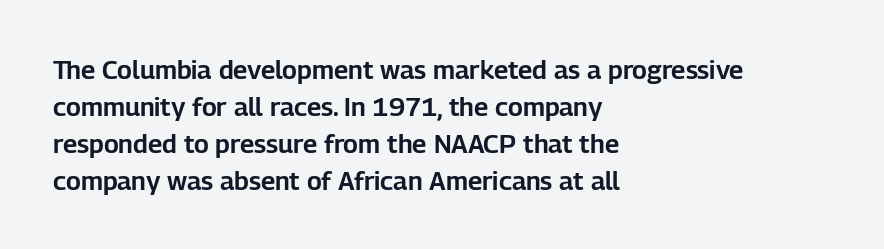
The image shows 26 px text type, upright; set left-aligned, normal line spacing (1.42x), normal letter spacing, not underlined.
